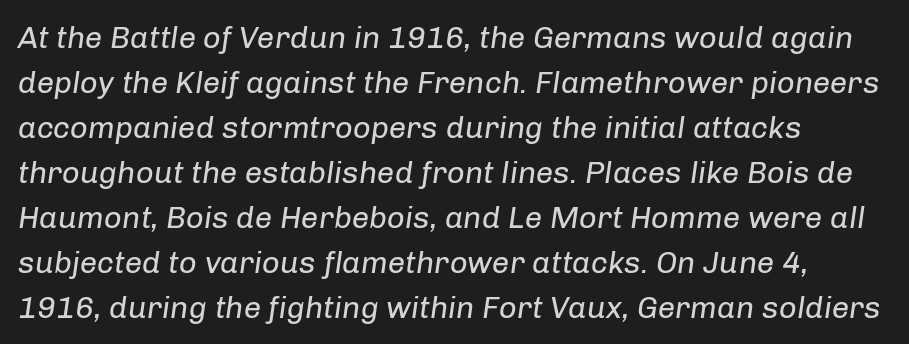
{"italic": "yes", "lean": "right", "slant_degrees": 8, "bold": "no", "weight": "regular", "width": "normal", "stroke_contrast": "low", "x_height": "medium", "monospaced": "no", "underline": "no", "align": "left", "line_spacing": "normal", "line_spacing_ratio": 1.45, "letter_spacing": "normal", "letter_spacing_em": 0.0, "glyph_px": 31}
